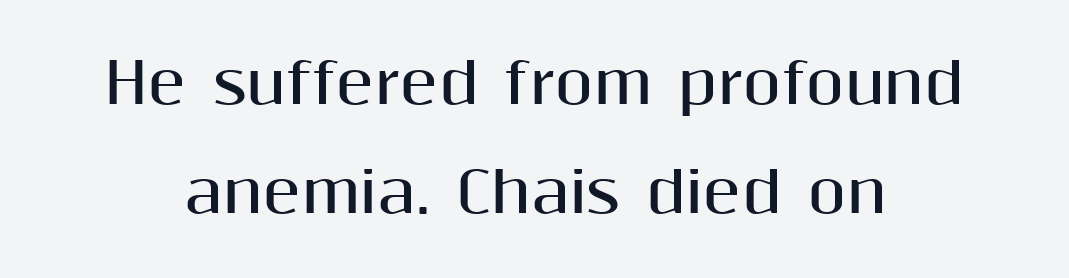
Any mark beneath the type? The region is blank. A sans-serif font was chosen for this passage. If you drew a line through each stem, it would be perfectly vertical. The rendering uses natural spacing where letterforms have individual widths. Students, observe: this is what heavily led, spacious text looks like. Glyph-to-glyph distance matches everyday printed text.
